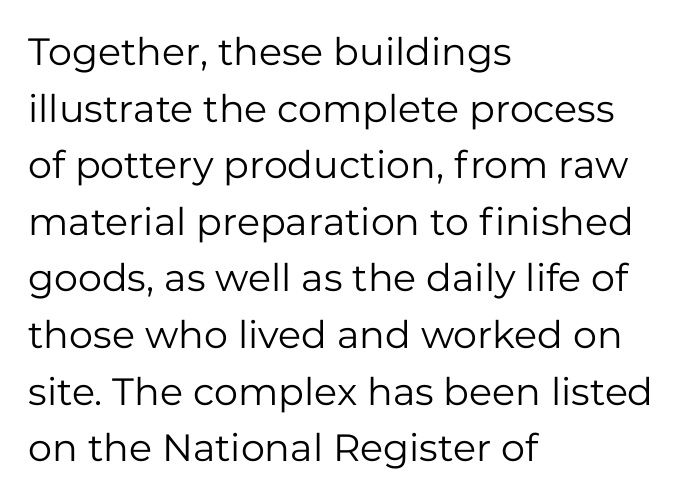
{"serif": "no", "italic": "no", "bold": "no", "weight": "regular", "width": "normal", "stroke_contrast": "low", "x_height": "medium", "monospaced": "no", "underline": "no", "align": "left", "line_spacing": "normal", "line_spacing_ratio": 1.49, "letter_spacing": "normal", "letter_spacing_em": 0.0, "glyph_px": 38}
